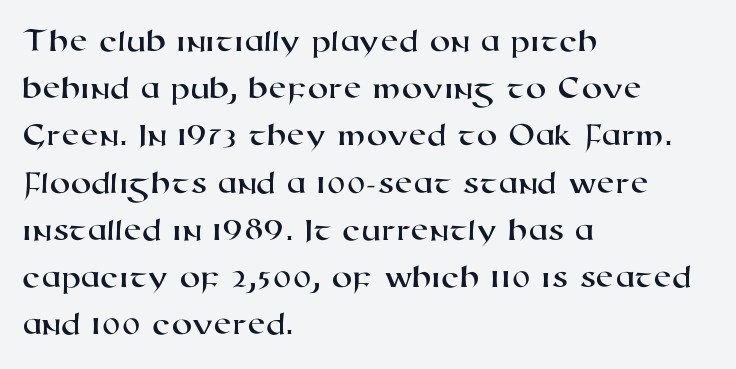
Just letters on the line, the space beneath them empty. Leading: standard. The designer went with a sans here, leaving each stem footless. Horizontally, the lines are justified to the leading edge only. Here the designer chose a conventional face with non-uniform glyph widths. Letter spacing: default.
